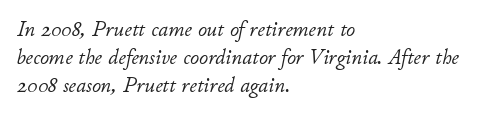
Q: Is the text bold? A: No.
Q: Is the text italic (slanted)? A: Yes, it leans right by about 11 degrees.
Q: Is the text underlined? A: No.
Q: How is the paragraph aligned? A: Left-aligned.
Q: Is the spacing between letters normal or unusually wide? A: Normal.
Q: Is the spacing between lines tight, normal or loose? A: Normal.
